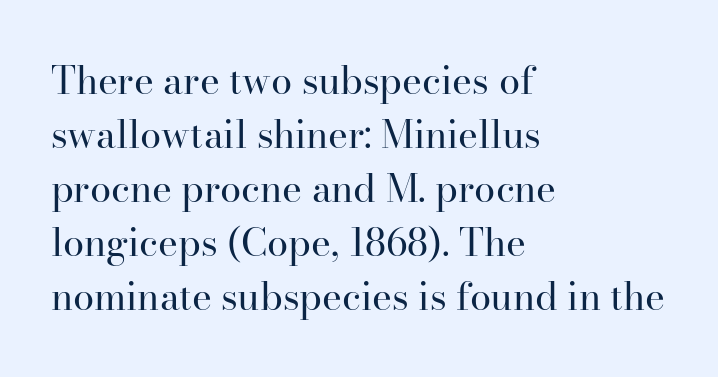
The image shows 38 px regular-weight serif type, upright; set left-aligned, normal line spacing (1.42x), normal letter spacing, not underlined; high stroke contrast and a small x-height.
